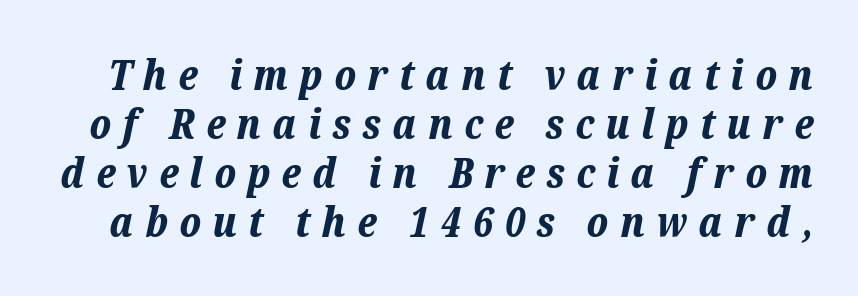
Character widths vary here, with narrow letters taking less room than wide ones. Here the glyphs are tracked loosely, breaking word shapes into spaced letters. A dark, heavy texture on the line: the type is bold. Descenders hang freely into open space. Is the type slanted? Yes — the strokes lean at a clear angle.
